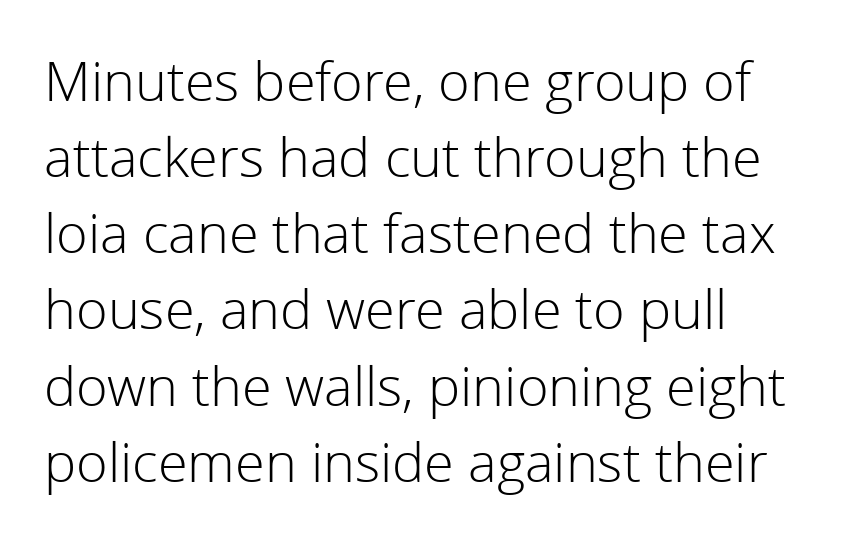
{"serif": "no", "italic": "no", "bold": "no", "weight": "light", "width": "normal", "stroke_contrast": "low", "x_height": "medium", "monospaced": "no", "underline": "no", "line_spacing": "normal", "line_spacing_ratio": 1.41, "letter_spacing": "normal", "letter_spacing_em": 0.0, "glyph_px": 54}
